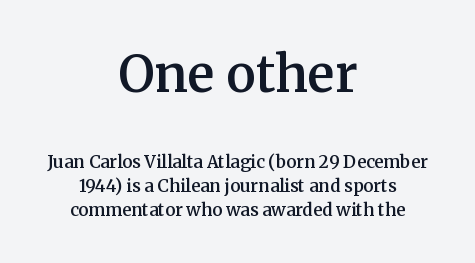
Posture: straight, roman, zero tilt. This rendering features lettering with no underline. Compared with typical body copy, the letter spacing here is the same. Character size in the leading block exceeds that of the trailing block. Visually the block forms a symmetrical silhouette, jagged on both flanks.
